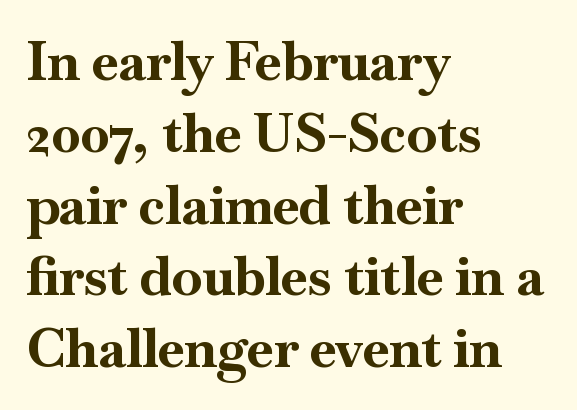
Q: Is the text bold? A: Yes.
Q: Is the text italic (slanted)? A: No, it is upright.
Q: Is the typeface a serif or a sans-serif typeface? A: Serif.
Q: Is the text underlined? A: No.
Q: How is the paragraph aligned? A: Left-aligned.
Q: Is the spacing between letters normal or unusually wide? A: Normal.
Q: Is the spacing between lines tight, normal or loose? A: Normal.
Q: Width (condensed, normal, or wide)? A: Normal.
Q: Stroke contrast? A: High.
Q: x-height? A: Small.
Q: Monospaced? A: No.
